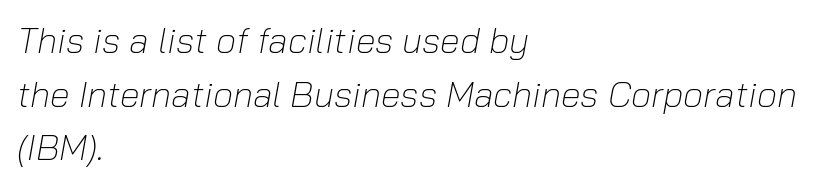
The image shows 36 px light type, italic (leaning right); set left-aligned, normal line spacing (1.49x), normal letter spacing, not underlined; low stroke contrast and a medium x-height.
